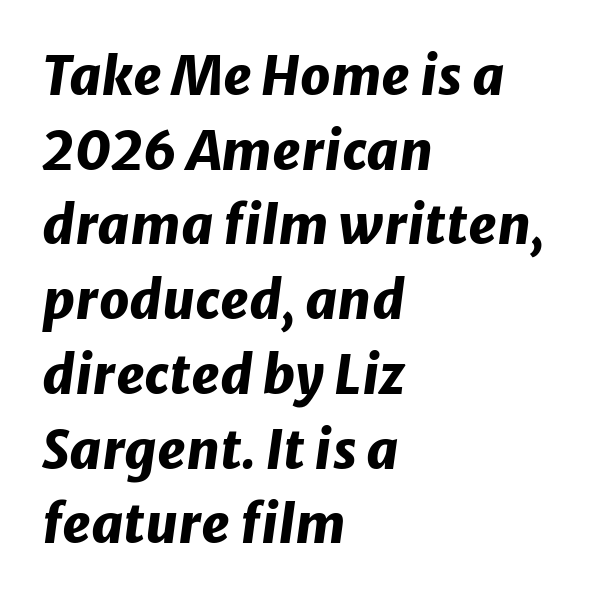
{"italic": "yes", "lean": "right", "slant_degrees": 8, "bold": "yes", "weight": "heavy", "width": "normal", "stroke_contrast": "low", "x_height": "medium", "monospaced": "no", "underline": "no", "align": "left", "line_spacing": "normal", "line_spacing_ratio": 1.41, "letter_spacing": "normal", "letter_spacing_em": 0.0, "glyph_px": 53}
